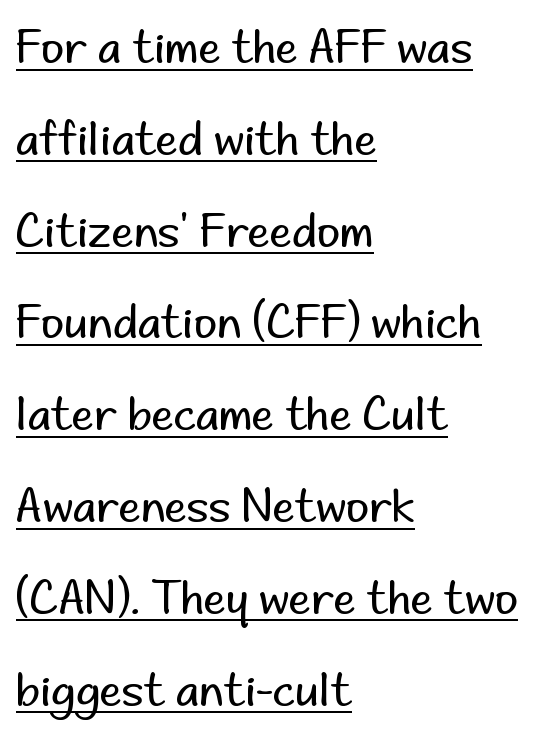
{"serif": "no", "italic": "no", "bold": "no", "weight": "regular", "width": "normal", "stroke_contrast": "low", "x_height": "small", "monospaced": "no", "underline": "yes", "align": "left", "line_spacing": "loose", "line_spacing_ratio": 2.04, "letter_spacing": "normal", "letter_spacing_em": 0.0, "glyph_px": 45}
